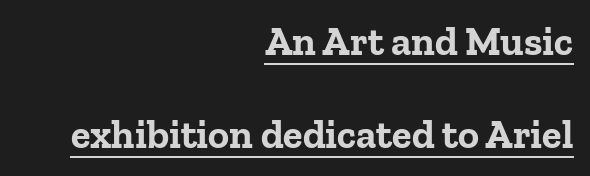
The image shows 40 px bold serif type, upright; set right-aligned, loose line spacing (2.32x), normal letter spacing, underlined; low stroke contrast and a medium x-height.
